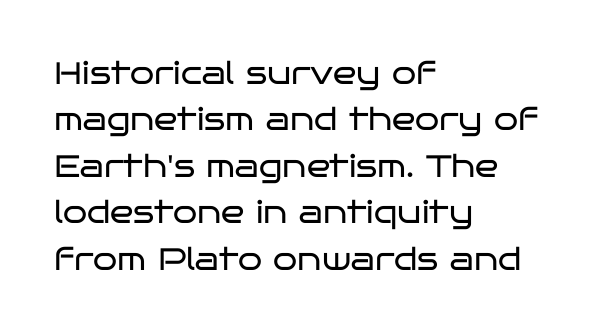
Q: Is the text bold? A: No.
Q: Is the text italic (slanted)? A: No, it is upright.
Q: Is the typeface a serif or a sans-serif typeface? A: Sans-serif.
Q: Is the text underlined? A: No.
Q: How is the paragraph aligned? A: Left-aligned.
Q: Is the spacing between letters normal or unusually wide? A: Normal.
Q: Is the spacing between lines tight, normal or loose? A: Normal.
Q: Width (condensed, normal, or wide)? A: Wide.
Q: Stroke contrast? A: Low.
Q: x-height? A: Large.
Q: Monospaced? A: No.
